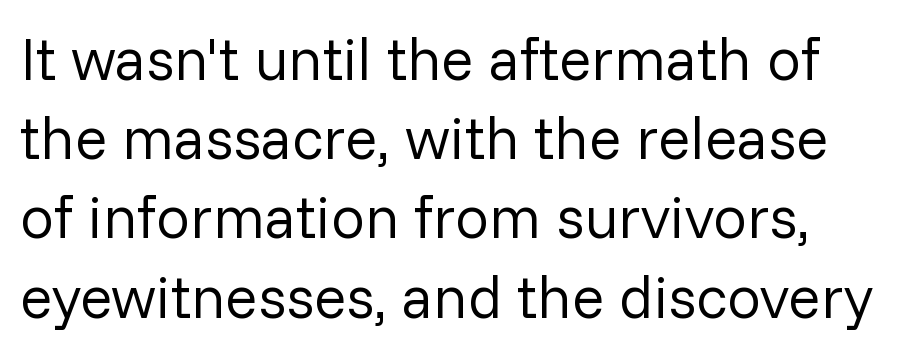
{"serif": "no", "italic": "no", "bold": "no", "weight": "regular", "width": "normal", "stroke_contrast": "low", "x_height": "medium", "monospaced": "no", "underline": "no", "line_spacing": "normal", "line_spacing_ratio": 1.32, "letter_spacing": "normal", "letter_spacing_em": 0.0, "glyph_px": 60}
